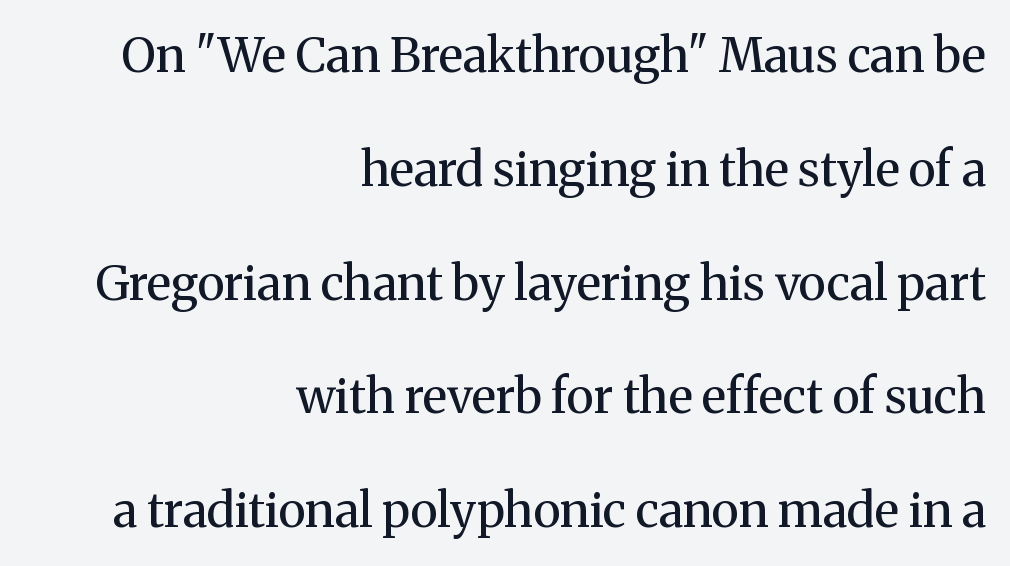
{"serif": "yes", "italic": "no", "bold": "no", "weight": "regular", "width": "normal", "stroke_contrast": "medium", "x_height": "medium", "monospaced": "no", "underline": "no", "align": "right", "line_spacing": "loose", "line_spacing_ratio": 2.37, "letter_spacing": "normal", "letter_spacing_em": 0.0, "glyph_px": 48}
